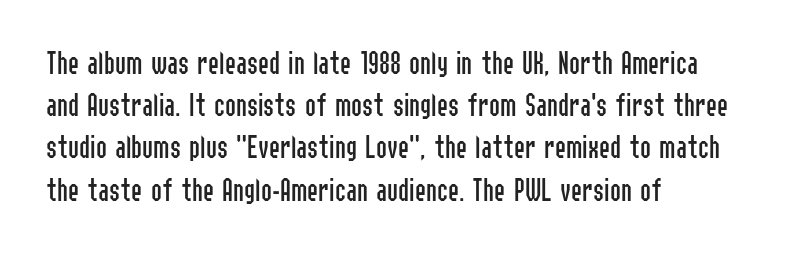
{"serif": "no", "italic": "no", "bold": "no", "weight": "regular", "width": "condensed", "stroke_contrast": "low", "x_height": "medium", "monospaced": "no", "underline": "no", "align": "left", "line_spacing": "normal", "line_spacing_ratio": 1.28, "letter_spacing": "normal", "letter_spacing_em": 0.0, "glyph_px": 33}
